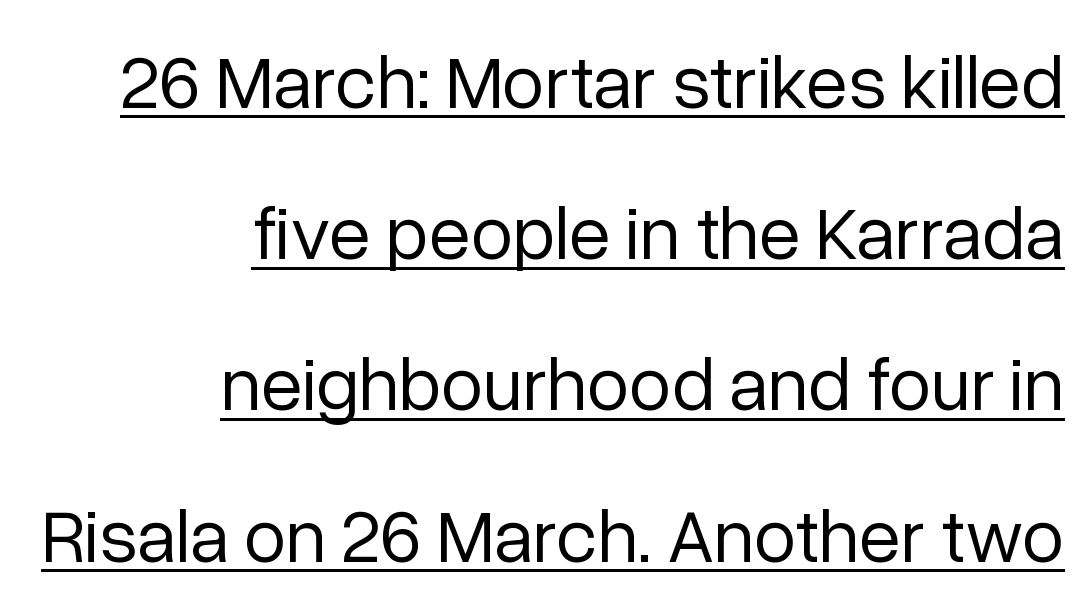
Q: Is the text bold? A: No.
Q: Is the text italic (slanted)? A: No, it is upright.
Q: Is the typeface a serif or a sans-serif typeface? A: Sans-serif.
Q: Is the text underlined? A: Yes.
Q: How is the paragraph aligned? A: Right-aligned.
Q: Is the spacing between letters normal or unusually wide? A: Normal.
Q: Is the spacing between lines tight, normal or loose? A: Loose.
Q: Width (condensed, normal, or wide)? A: Normal.
Q: Stroke contrast? A: Low.
Q: x-height? A: Medium.
Q: Monospaced? A: No.
